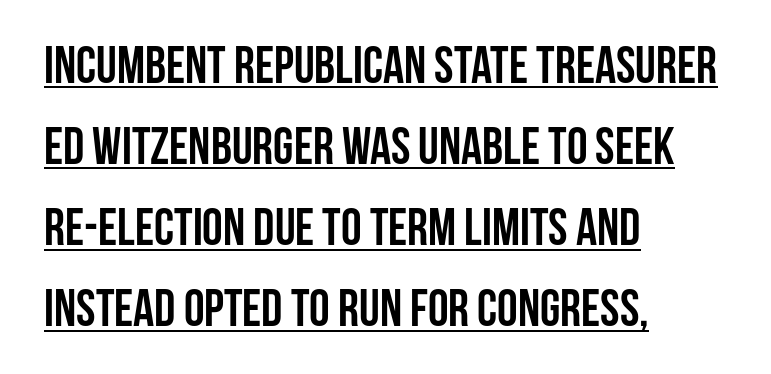
Q: Is the text bold? A: Yes.
Q: Is the text italic (slanted)? A: No, it is upright.
Q: Is the typeface a serif or a sans-serif typeface? A: Sans-serif.
Q: Is the text underlined? A: Yes.
Q: How is the paragraph aligned? A: Left-aligned.
Q: Is the spacing between letters normal or unusually wide? A: Normal.
Q: Is the spacing between lines tight, normal or loose? A: Normal.
Q: Width (condensed, normal, or wide)? A: Condensed.
Q: Stroke contrast? A: Low.
Q: x-height? A: Large.
Q: Monospaced? A: No.
